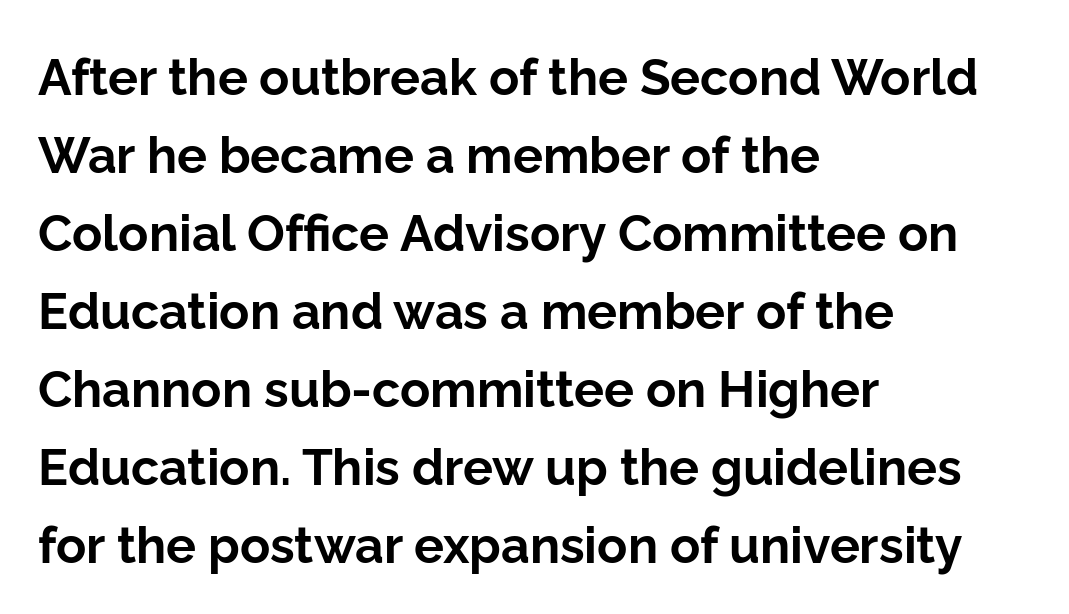
The image shows 50 px bold sans-serif type, upright; set left-aligned, normal line spacing (1.56x), normal letter spacing, not underlined; low stroke contrast and a medium x-height.
